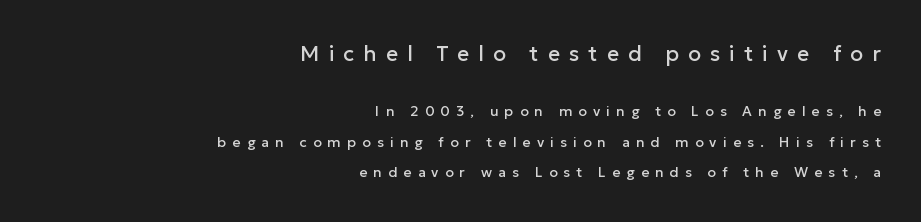
The earlier block is typeset at a bigger size than the later block. Tall strokes in this sample are plumb rather than angled. Line ends are locked; line starts wander. Observe the wide spacing: letters keep a clear distance from each other. Plain, unruled lines of type. A typesetter would call this leading open, well beyond the default.
